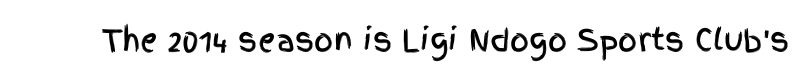
Q: Is the text italic (slanted)? A: No, it is upright.
Q: Is the typeface a serif or a sans-serif typeface? A: Sans-serif.
Q: Is the text underlined? A: No.
Q: Is the spacing between letters normal or unusually wide? A: Normal.
Q: Width (condensed, normal, or wide)? A: Condensed.
Q: x-height? A: Large.
Q: Monospaced? A: No.
